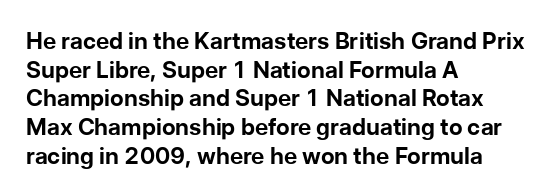
{"italic": "no", "bold": "yes", "underline": "no", "align": "left", "line_spacing": "normal", "line_spacing_ratio": 1.25, "letter_spacing": "normal", "letter_spacing_em": 0.0, "glyph_px": 23}
